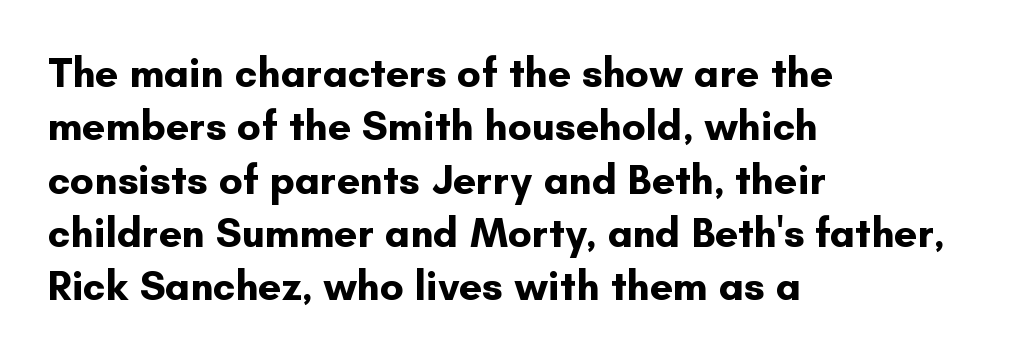
The image shows 41 px bold sans-serif type, upright; set left-aligned, normal line spacing (1.3x), normal letter spacing, not underlined; low stroke contrast and a small x-height.
